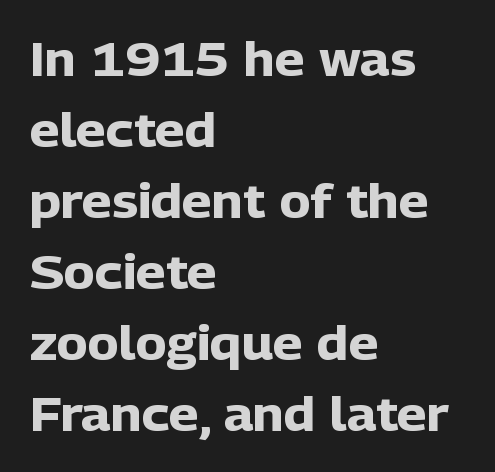
The image shows 47 px heavy sans-serif type, upright; set left-aligned, normal line spacing (1.51x), normal letter spacing, not underlined; low stroke contrast and a medium x-height.
